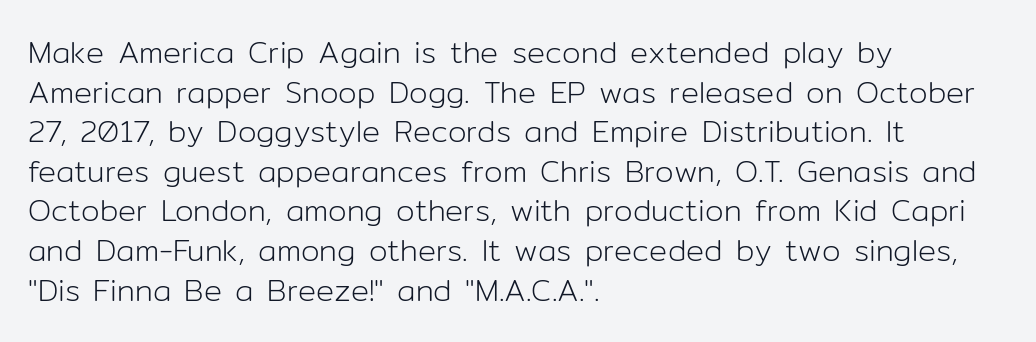
{"serif": "no", "italic": "no", "bold": "no", "weight": "light", "width": "normal", "stroke_contrast": "low", "x_height": "medium", "monospaced": "no", "underline": "no", "align": "left", "line_spacing": "normal", "line_spacing_ratio": 1.32, "letter_spacing": "normal", "letter_spacing_em": 0.0, "glyph_px": 30}
